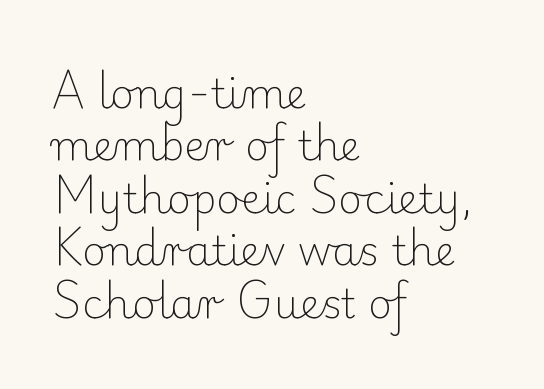
Q: Is the text bold? A: No.
Q: Is the text italic (slanted)? A: No, it is upright.
Q: Is the typeface a serif or a sans-serif typeface? A: Serif.
Q: Is the text underlined? A: No.
Q: How is the paragraph aligned? A: Left-aligned.
Q: Is the spacing between letters normal or unusually wide? A: Normal.
Q: Is the spacing between lines tight, normal or loose? A: Normal.
Q: Width (condensed, normal, or wide)? A: Normal.
Q: Stroke contrast? A: Low.
Q: x-height? A: Small.
Q: Monospaced? A: No.
